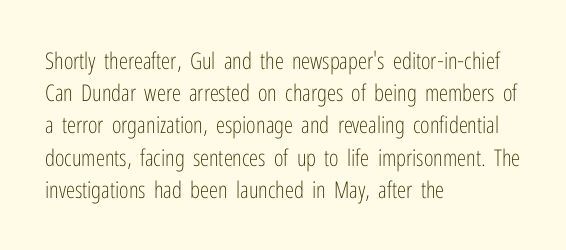
Regarding leading, the lines here are spaced in the standard way. The setting favours the left margin, as ordinary paragraphs usually do. The typeface has the unassuming heft of standard copy or less. The tracking reads as untouched default to a designer's eye. Type without underlining. Vertical strokes here are truly vertical.
